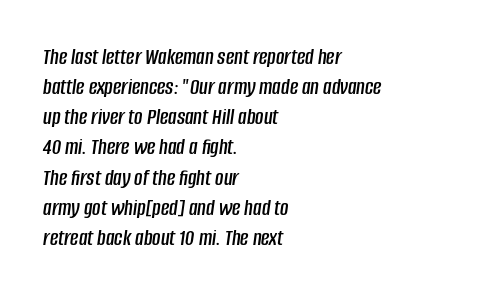
{"italic": "yes", "lean": "right", "slant_degrees": 8, "underline": "no", "align": "left", "line_spacing": "normal", "line_spacing_ratio": 1.31, "letter_spacing": "normal", "letter_spacing_em": 0.0, "glyph_px": 23}
